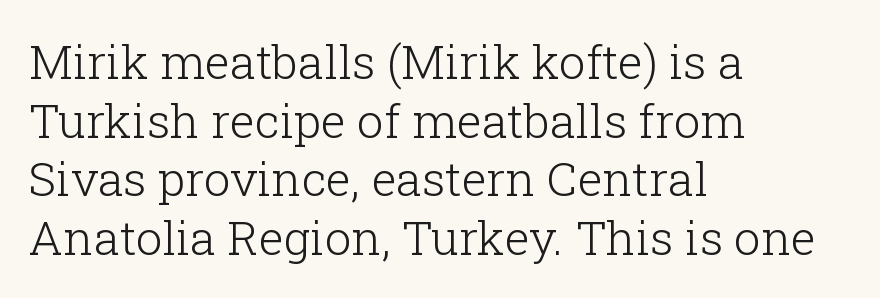
{"serif": "yes", "italic": "no", "bold": "no", "weight": "light", "width": "normal", "stroke_contrast": "low", "x_height": "medium", "monospaced": "no", "underline": "no", "align": "left", "line_spacing": "normal", "line_spacing_ratio": 1.25, "letter_spacing": "normal", "letter_spacing_em": 0.0, "glyph_px": 47}
